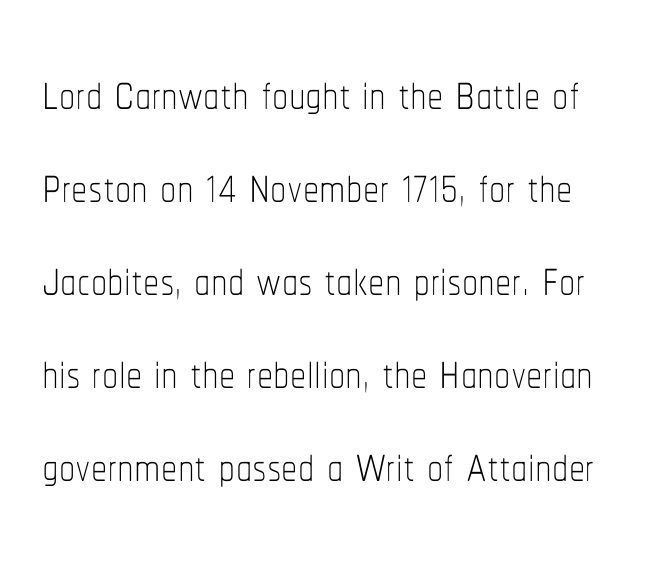
The image shows 65 px thin, condensed type, upright; set normal line spacing (1.43x), normal letter spacing, not underlined; low stroke contrast and a medium x-height.
